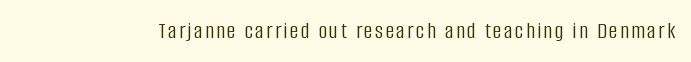
The image shows 24 px text type, upright; set not underlined.
